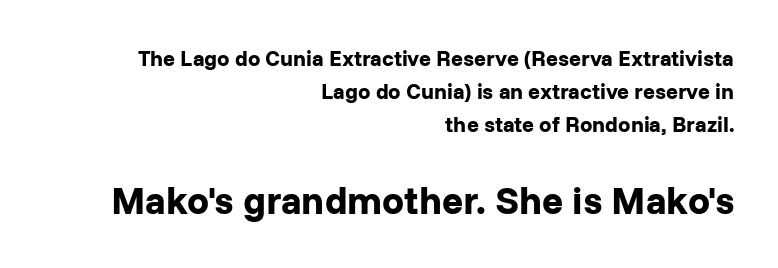
The image shows 39 px bold sans-serif type, upright; set right-aligned, normal line spacing (1.51x), normal letter spacing, not underlined; the second (bottom) block is 1.77x larger; low stroke contrast and a medium x-height.
